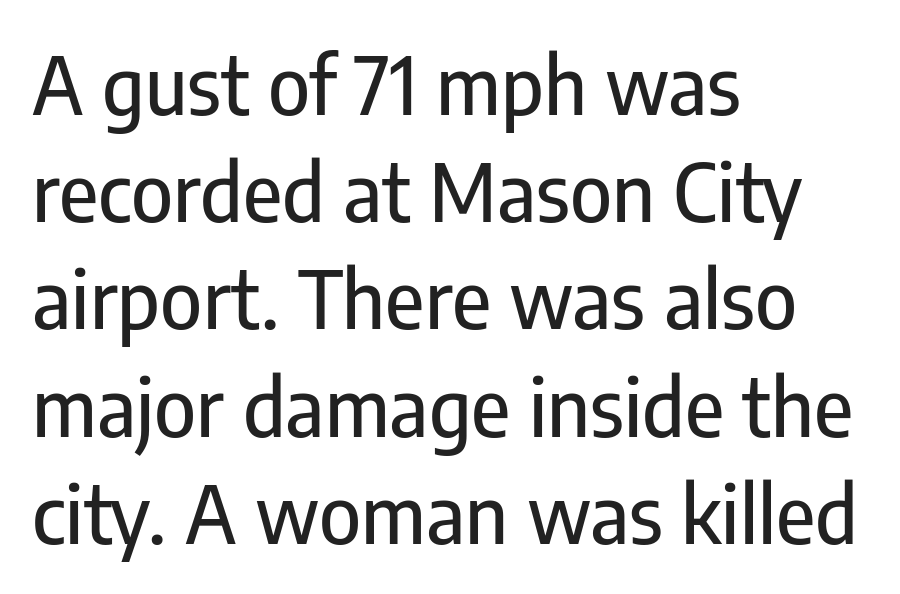
The image shows 80 px condensed sans-serif type, upright; set left-aligned, normal line spacing (1.34x), normal letter spacing, not underlined; low stroke contrast and a medium x-height.
